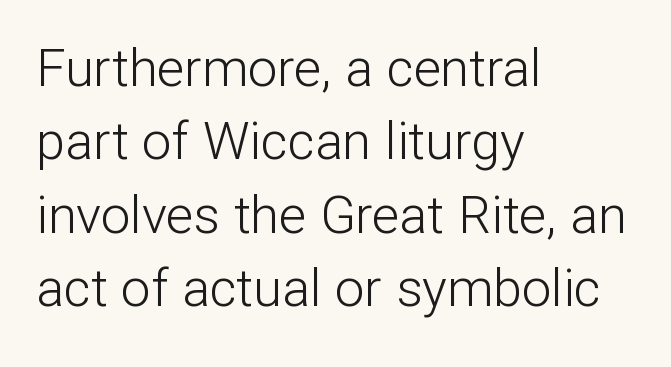
{"serif": "no", "italic": "no", "bold": "no", "weight": "light", "width": "normal", "stroke_contrast": "low", "x_height": "medium", "monospaced": "no", "underline": "no", "align": "left", "line_spacing": "normal", "line_spacing_ratio": 1.41, "letter_spacing": "normal", "letter_spacing_em": 0.0, "glyph_px": 52}
